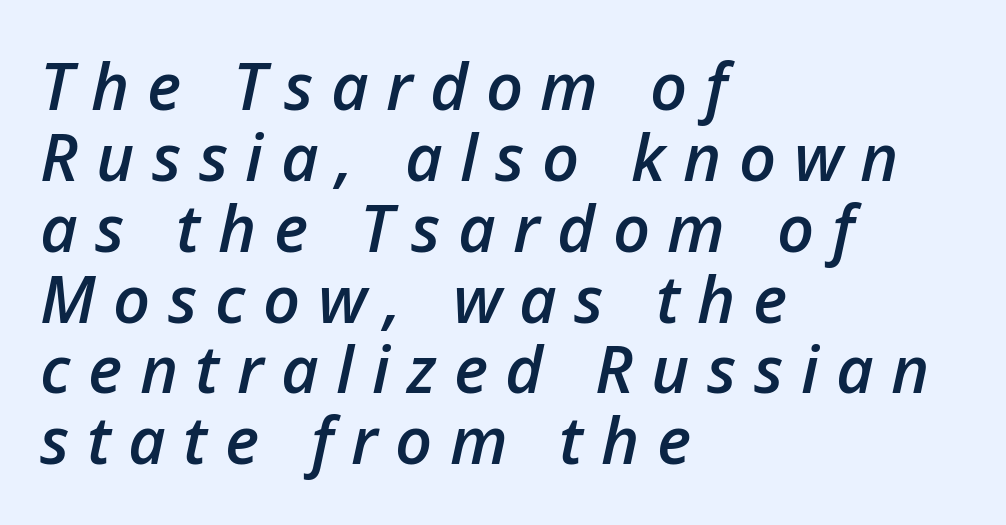
The image shows 65 px semibold type, italic (leaning right); set left-aligned, tight line spacing (1.09x), unusually wide letter spacing (+0.27 em), not underlined; low stroke contrast and a medium x-height.
